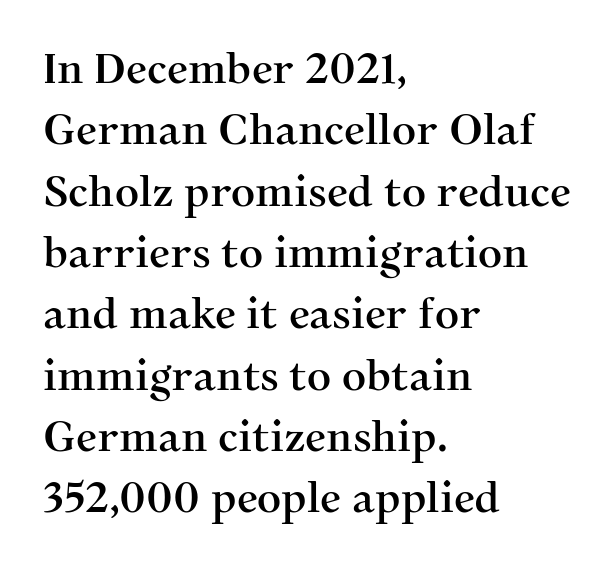
Do the characters align in a grid? No, the font is proportional. The compositor pushed each line to the left boundary. Quick note: underline off. Does the type have serifs? Yes, each stem ends in a small foot. Italic: no, the glyphs are upright roman.
